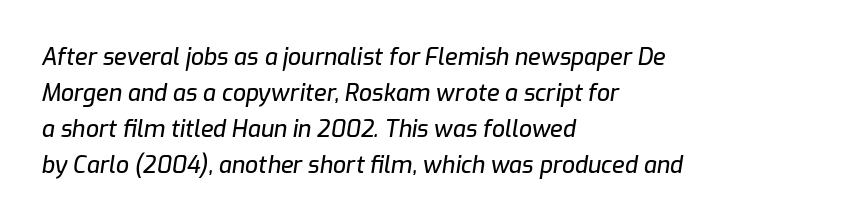
{"italic": "yes", "lean": "right", "slant_degrees": 9, "underline": "no", "align": "left", "line_spacing": "normal", "line_spacing_ratio": 1.57, "letter_spacing": "normal", "letter_spacing_em": 0.0, "glyph_px": 23}
